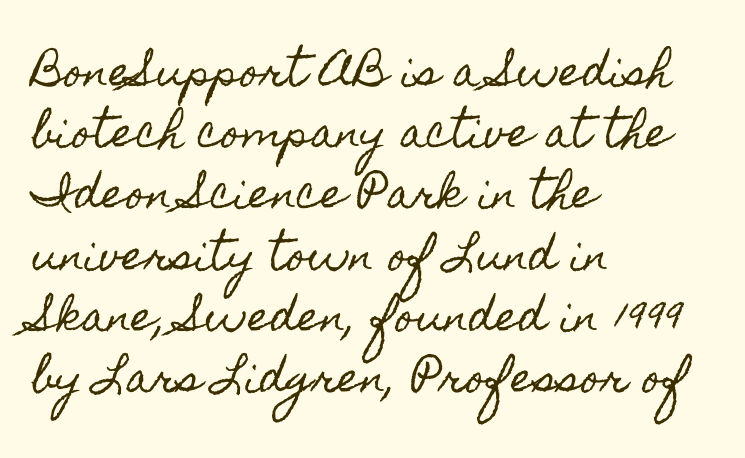
This sample has the flowing, uneven cadence of proportional lettering. Look at the tracking — it's just the regular setting, nothing added. The passage is arranged the way most books set body copy — flush left. The leading is moderate, giving the passage an even texture. The baseline area is clear.
